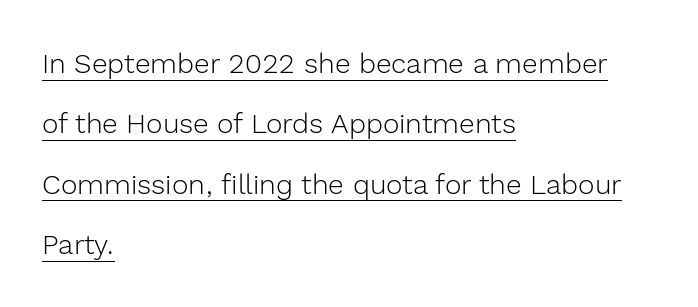
Tracking here is standard; glyphs follow each other at the usual distance. You can tell from the bare stems that sans-serif type was used. Glance below the letters and you will spot a drawn line. The letters advance in unequal steps, a hallmark of proportional type.
